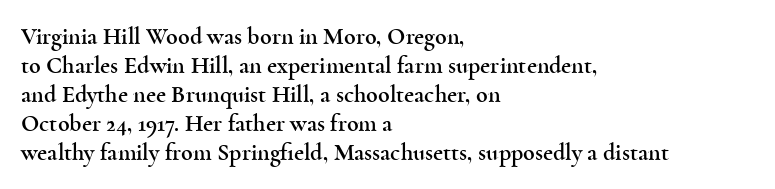
The area under the type is left untouched. Is the block centered? No — it sits flush against the left margin. Default kerning and tracking; the words read as compact shapes. Is there any slant? The stems are plumb.
